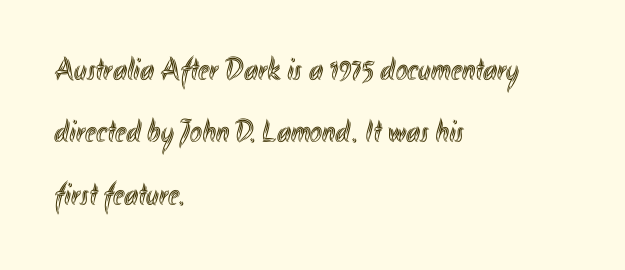
The image shows 32 px condensed type; set left-aligned, loose line spacing (1.95x), normal letter spacing, not underlined; a small x-height.
